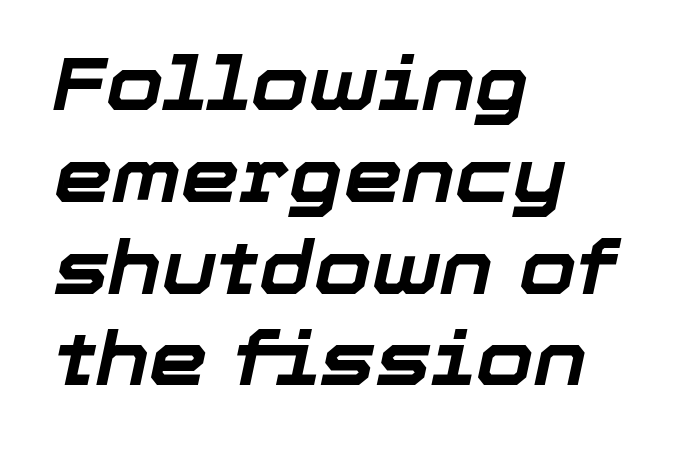
Q: Is the text bold? A: Yes.
Q: Is the text italic (slanted)? A: Yes, it leans right by about 12 degrees.
Q: Is the text underlined? A: No.
Q: How is the paragraph aligned? A: Left-aligned.
Q: Is the spacing between letters normal or unusually wide? A: Normal.
Q: Width (condensed, normal, or wide)? A: Normal.
Q: Stroke contrast? A: Low.
Q: x-height? A: Medium.
Q: Monospaced? A: No.
